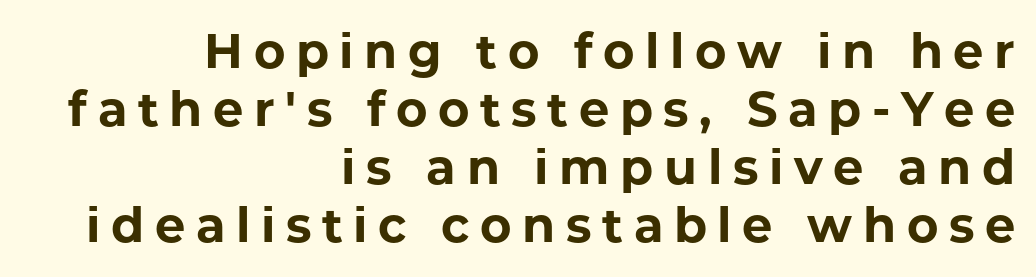
{"serif": "no", "italic": "no", "bold": "yes", "weight": "bold", "width": "normal", "stroke_contrast": "low", "x_height": "medium", "monospaced": "no", "underline": "no", "align": "right", "line_spacing_ratio": 1.21, "letter_spacing": "wide", "letter_spacing_em": 0.22, "glyph_px": 48}
